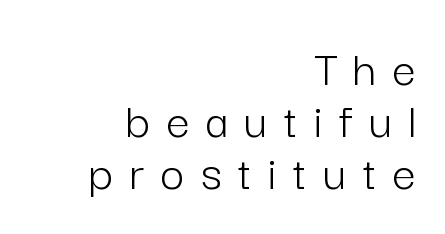
{"serif": "no", "italic": "no", "bold": "no", "weight": "light", "width": "normal", "stroke_contrast": "low", "x_height": "medium", "monospaced": "no", "underline": "no", "align": "right", "line_spacing": "tight", "line_spacing_ratio": 1.0, "letter_spacing": "wide", "letter_spacing_em": 0.32, "glyph_px": 52}
